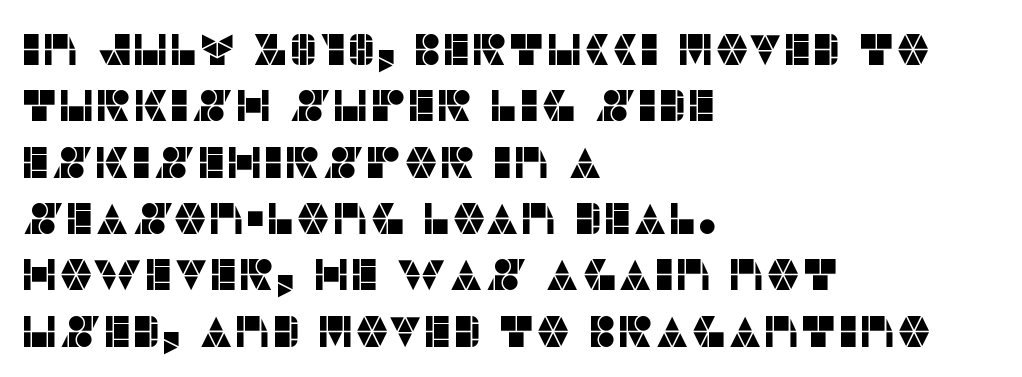
The rendering shows plain stroke endings on the letterforms — a sans-serif design. Vertical spacing — default. The specimen reads as upright at a glance. Horizontally, the lines are justified to the leading edge only. Looks like regular typesetting: each glyph gets only the width it needs.
